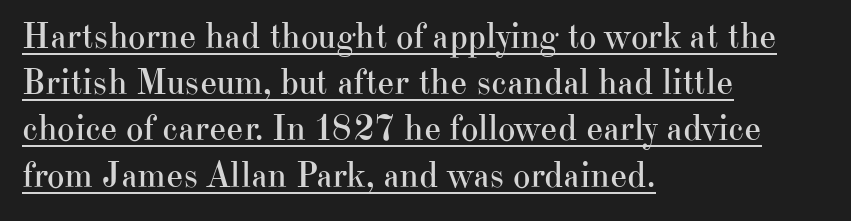
{"serif": "yes", "italic": "no", "bold": "no", "weight": "regular", "width": "normal", "stroke_contrast": "high", "x_height": "small", "monospaced": "no", "underline": "yes", "align": "left", "line_spacing": "normal", "line_spacing_ratio": 1.25, "letter_spacing": "normal", "letter_spacing_em": 0.0, "glyph_px": 37}
